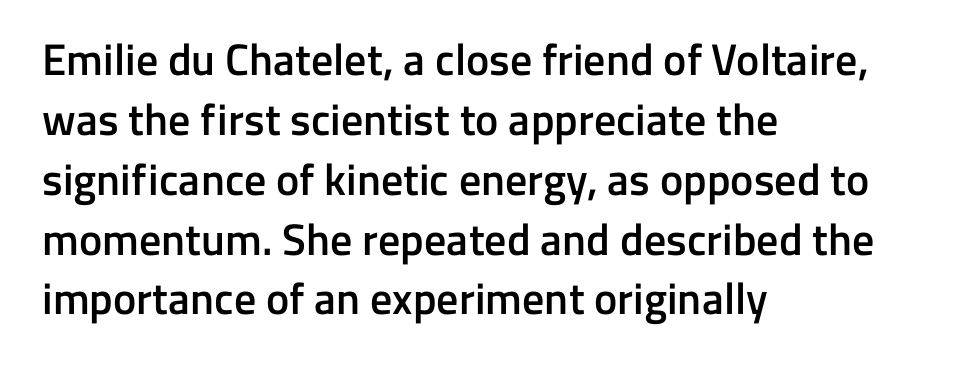
The image shows 44 px semibold sans-serif type, upright; set left-aligned, normal line spacing (1.36x), normal letter spacing, not underlined; low stroke contrast and a medium x-height.
